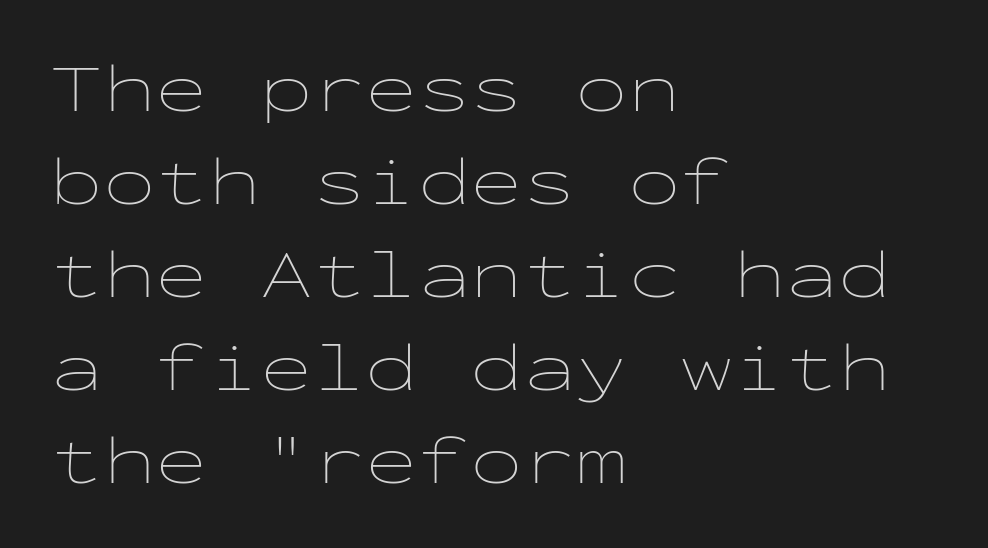
Q: Is the text bold? A: No.
Q: Is the text italic (slanted)? A: No, it is upright.
Q: Is the text underlined? A: No.
Q: How is the paragraph aligned? A: Left-aligned.
Q: Is the spacing between letters normal or unusually wide? A: Normal.
Q: Is the spacing between lines tight, normal or loose? A: Normal.
Q: Width (condensed, normal, or wide)? A: Wide.
Q: Stroke contrast? A: Low.
Q: x-height? A: Medium.
Q: Monospaced? A: Yes.
